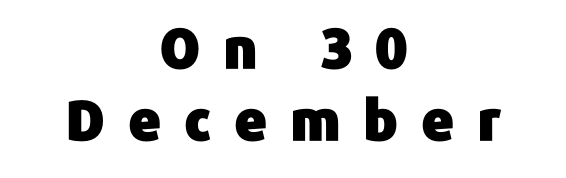
The image shows 56 px sans-serif type, upright; set centered, normal line spacing (1.29x), unusually wide letter spacing (+0.4 em), not underlined; low stroke contrast and a medium x-height.
